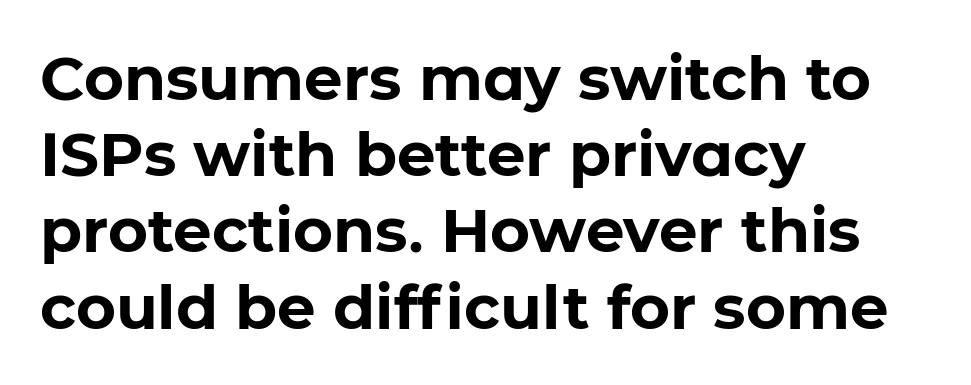
Descenders are the only things crossing below the line. This is roman type, the default non-slanted kind. This sample is left-justified, so line endings fall wherever the words run out. Honestly, the letter spacing is just normal — you wouldn't notice it. The designer went with a sans here, leaving each stem footless. Character widths vary here, with narrow letters taking less room than wide ones.
